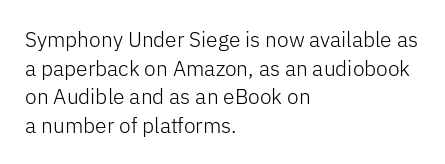
Line beginnings align vertically; line endings do not. Whoever set this chose a conventional vertical rhythm. Stroke mass is kept to a normal reading level or below. Nobody touched the tracking dial on this one.
